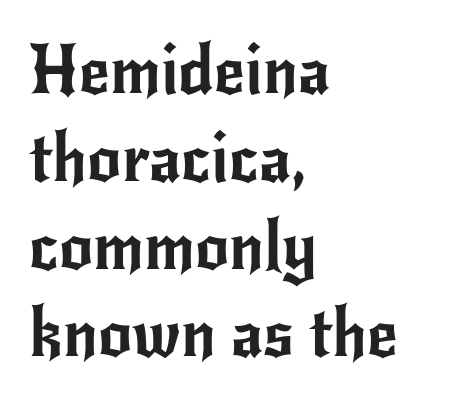
{"serif": "no", "italic": "no", "width": "normal", "stroke_contrast": "low", "x_height": "small", "monospaced": "no", "underline": "no", "align": "left", "line_spacing": "normal", "line_spacing_ratio": 1.31, "letter_spacing": "normal", "letter_spacing_em": 0.0, "glyph_px": 67}
